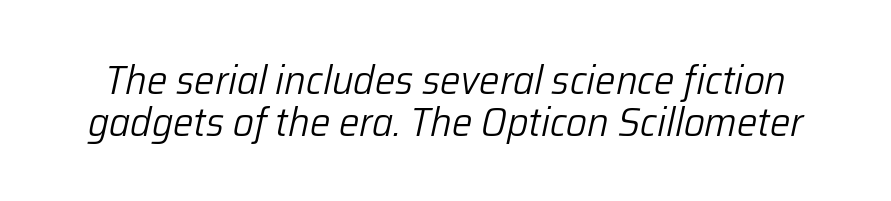
The image shows 41 px light type, italic (leaning right); set tight line spacing (1.02x), normal letter spacing, not underlined; low stroke contrast and a medium x-height.
